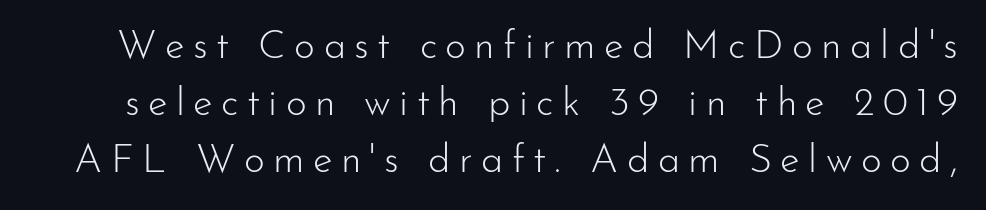
The image shows 40 px light sans-serif type, upright; set normal line spacing (1.42x), unusually wide letter spacing (+0.21 em), not underlined; low stroke contrast and a small x-height.
